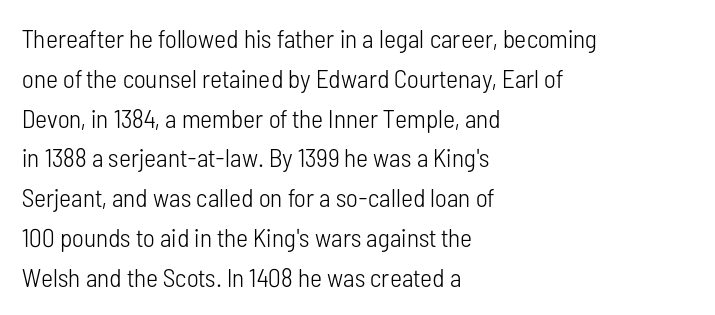
The image shows 26 px text type, upright; set left-aligned, normal line spacing (1.53x), normal letter spacing, not underlined.
